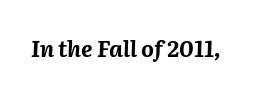
Does extra space separate the letters? No, they use regular spacing. Has an underline been added? It has not. The glyphs look as if they've been sheared to an angle. Heft: maximum for text — a bold.
